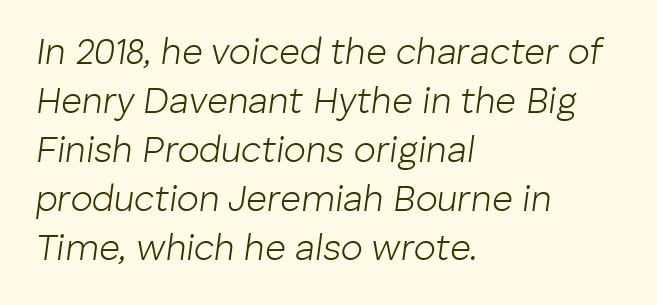
The image shows 36 px light type, italic (leaning right); set left-aligned, normal line spacing (1.36x), normal letter spacing, not underlined; low stroke contrast and a medium x-height.
